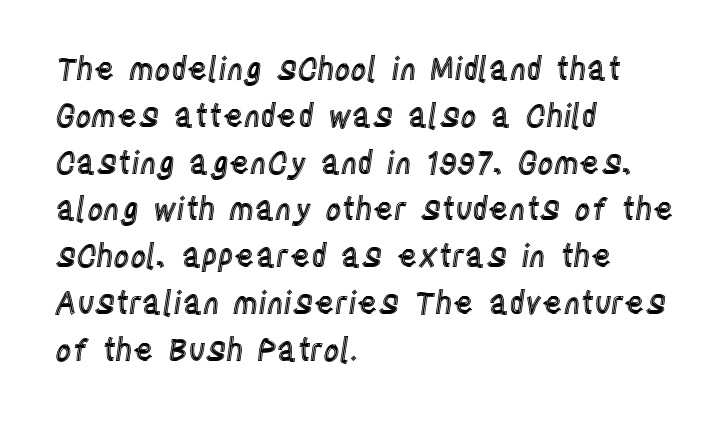
{"width": "condensed", "x_height": "large", "monospaced": "no", "underline": "no", "align": "left", "line_spacing": "normal", "line_spacing_ratio": 1.51, "letter_spacing": "normal", "letter_spacing_em": 0.0, "glyph_px": 31}
